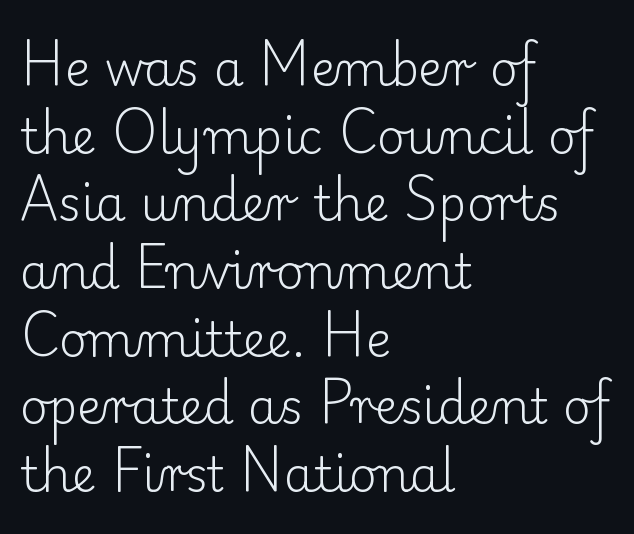
{"italic": "no", "bold": "no", "weight": "light", "width": "normal", "stroke_contrast": "low", "x_height": "small", "monospaced": "no", "underline": "no", "align": "left", "line_spacing": "normal", "line_spacing_ratio": 1.41, "letter_spacing": "normal", "letter_spacing_em": 0.0, "glyph_px": 48}
